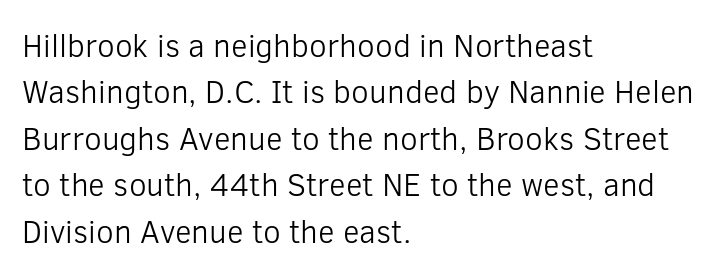
Vertical spacing — default. Each word holds together tightly as a unit, with standard inter-letter gaps. These lines are rendered in a variable-pitch font. Which margin do the lines hug? The left one — the right edge is uneven. Ink coverage per letter is moderate at most.
